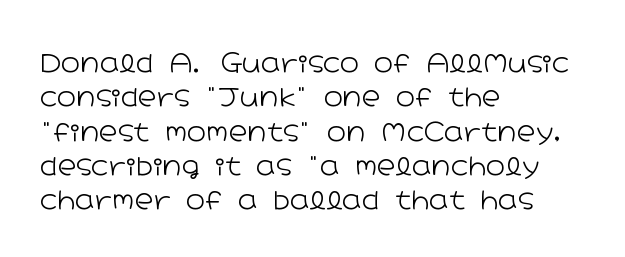
The image shows 26 px text type, upright; set left-aligned, normal line spacing (1.32x), normal letter spacing, not underlined.
